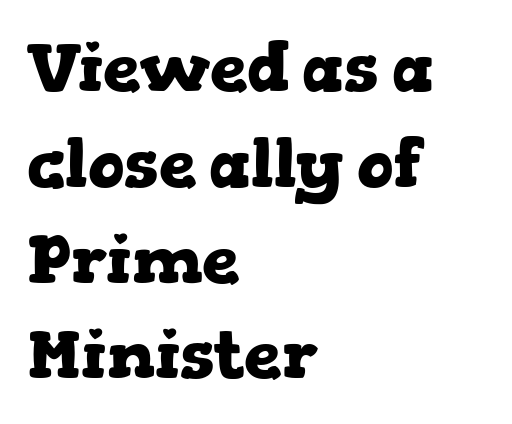
{"serif": "yes", "italic": "no", "bold": "yes", "weight": "heavy", "width": "wide", "stroke_contrast": "low", "x_height": "medium", "monospaced": "no", "underline": "no", "align": "left", "line_spacing": "normal", "line_spacing_ratio": 1.43, "letter_spacing": "normal", "letter_spacing_em": 0.0, "glyph_px": 67}
